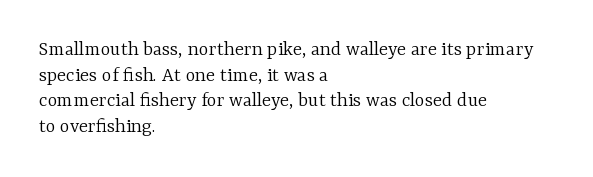
Does extra space separate the letters? No, they use regular spacing. The passage is arranged the way most books set body copy — flush left. The area under the type is left untouched. The face looks like a standard text weight, possibly lighter. Notice how the stems are strictly vertical — no italics here.
